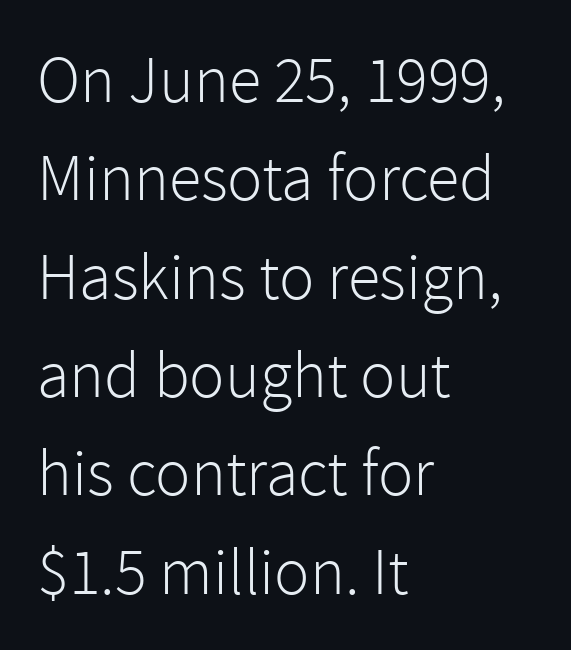
Q: Is the text bold? A: No.
Q: Is the text italic (slanted)? A: No, it is upright.
Q: Is the typeface a serif or a sans-serif typeface? A: Sans-serif.
Q: Is the text underlined? A: No.
Q: How is the paragraph aligned? A: Left-aligned.
Q: Is the spacing between letters normal or unusually wide? A: Normal.
Q: Is the spacing between lines tight, normal or loose? A: Normal.
Q: Width (condensed, normal, or wide)? A: Normal.
Q: x-height? A: Medium.
Q: Monospaced? A: No.
